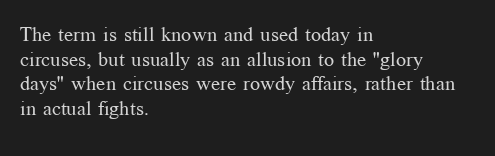
The image shows 20 px text type, upright; set left-aligned, line spacing 1.23x, normal letter spacing, not underlined.
